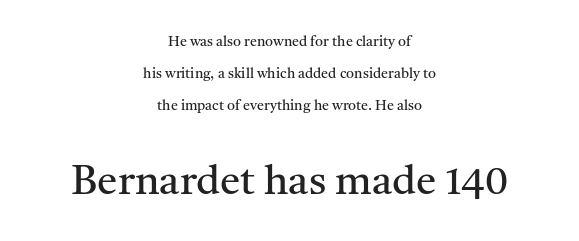
Q: Is the text bold? A: No.
Q: Is the text italic (slanted)? A: No, it is upright.
Q: Is the typeface a serif or a sans-serif typeface? A: Serif.
Q: Is the text underlined? A: No.
Q: How is the paragraph aligned? A: Centered.
Q: Is the spacing between letters normal or unusually wide? A: Normal.
Q: Is the spacing between lines tight, normal or loose? A: Loose.
Q: Which block of text is set in a larger size, the first (top) or the second (bottom)? A: The second (bottom) one.
Q: Width (condensed, normal, or wide)? A: Normal.
Q: Stroke contrast? A: Medium.
Q: x-height? A: Medium.
Q: Monospaced? A: No.
